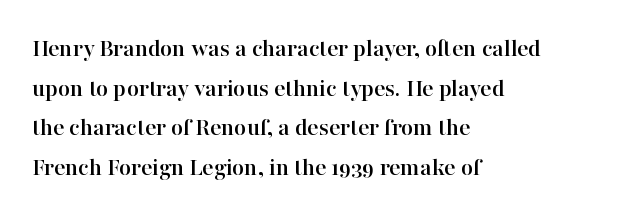
Q: Is the text italic (slanted)? A: No, it is upright.
Q: Is the text underlined? A: No.
Q: How is the paragraph aligned? A: Left-aligned.
Q: Is the spacing between letters normal or unusually wide? A: Normal.
Q: Is the spacing between lines tight, normal or loose? A: Normal.
